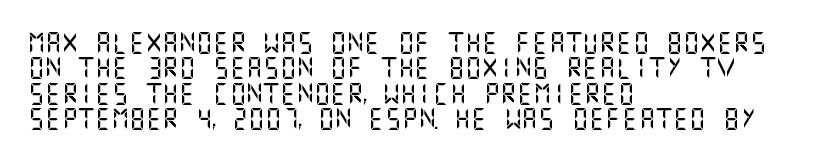
Q: Is the text italic (slanted)? A: No, it is upright.
Q: Is the text underlined? A: No.
Q: How is the paragraph aligned? A: Left-aligned.
Q: Is the spacing between letters normal or unusually wide? A: Normal.
